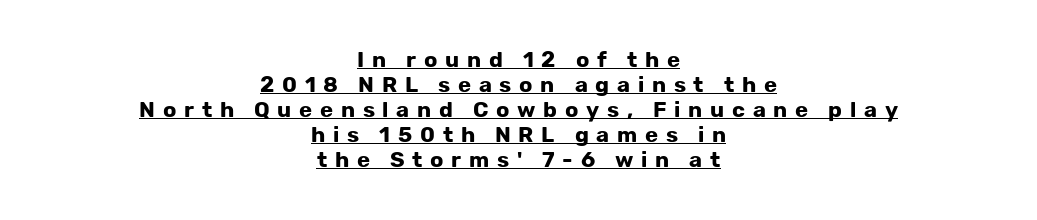
Q: Is the text bold? A: Yes.
Q: Is the text italic (slanted)? A: No, it is upright.
Q: Is the text underlined? A: Yes.
Q: How is the paragraph aligned? A: Centered.
Q: Is the spacing between letters normal or unusually wide? A: Unusually wide.
Q: Is the spacing between lines tight, normal or loose? A: Tight.
